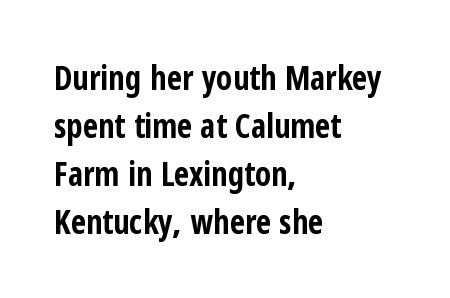
The image shows 33 px bold, condensed sans-serif type, upright; set left-aligned, normal line spacing (1.45x), normal letter spacing, not underlined; low stroke contrast and a medium x-height.
